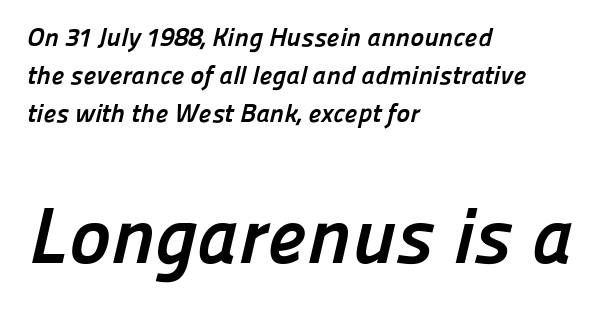
{"serif": "no", "bold": "yes", "weight": "semibold", "width": "normal", "stroke_contrast": "low", "x_height": "medium", "monospaced": "no", "underline": "no", "align": "left", "line_spacing": "normal", "line_spacing_ratio": 1.46, "letter_spacing": "normal", "letter_spacing_em": 0.0, "larger_block": "second", "size_ratio": 3.04, "glyph_px": 79}
